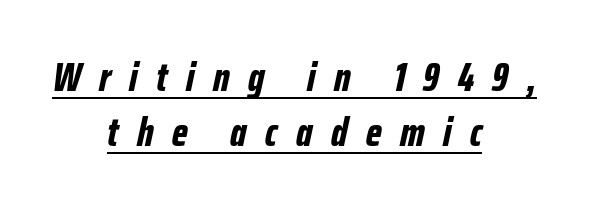
{"italic": "yes", "lean": "right", "slant_degrees": 12, "bold": "yes", "weight": "bold", "width": "condensed", "stroke_contrast": "low", "x_height": "medium", "monospaced": "no", "underline": "yes", "align": "center", "line_spacing": "normal", "line_spacing_ratio": 1.34, "letter_spacing": "wide", "letter_spacing_em": 0.45, "glyph_px": 41}
